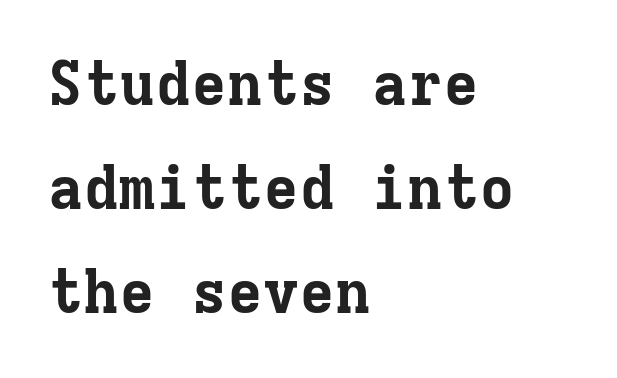
Italic? Not at all — the glyphs are vertical. Spacing between characters is what you'd get straight out of the box. Are there feet on the stems? There are — it's a serif. The lines are quadded left. The passage shown is not underscored anywhere. Strong, thick strokes mark this as bold type.
